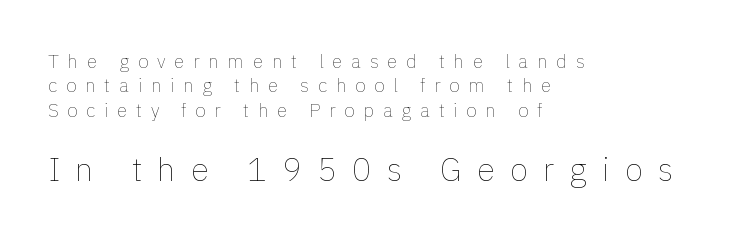
{"italic": "no", "bold": "no", "weight": "thin", "width": "normal", "x_height": "medium", "monospaced": "no", "underline": "no", "align": "left", "line_spacing": "normal", "line_spacing_ratio": 1.28, "letter_spacing": "wide", "letter_spacing_em": 0.46, "larger_block": "second", "size_ratio": 1.74, "glyph_px": 33}
